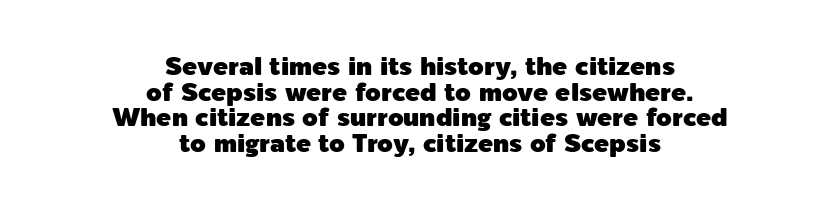
Horizontal bands of white between lines are thin slivers. The lettering holds an erect, upright posture throughout. Between one letter and the next there's only the usual sliver of space. No word sits above an underline.
